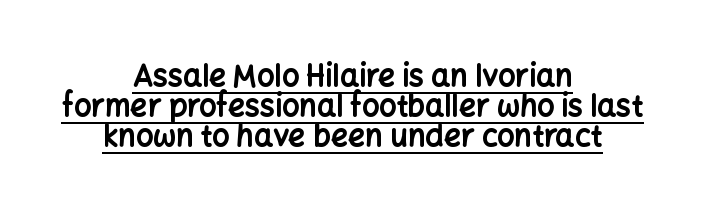
Q: Is the text bold? A: Yes.
Q: Is the text italic (slanted)? A: No, it is upright.
Q: Is the typeface a serif or a sans-serif typeface? A: Sans-serif.
Q: Is the text underlined? A: Yes.
Q: How is the paragraph aligned? A: Centered.
Q: Is the spacing between letters normal or unusually wide? A: Normal.
Q: Is the spacing between lines tight, normal or loose? A: Tight.
Q: Width (condensed, normal, or wide)? A: Normal.
Q: Stroke contrast? A: Low.
Q: x-height? A: Medium.
Q: Monospaced? A: No.
